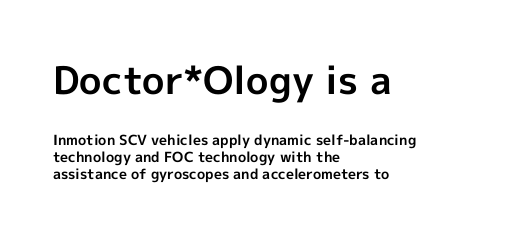
{"serif": "no", "italic": "no", "bold": "yes", "weight": "bold", "width": "normal", "x_height": "medium", "monospaced": "no", "underline": "no", "align": "left", "line_spacing_ratio": 1.2, "letter_spacing": "normal", "letter_spacing_em": 0.0, "larger_block": "first", "size_ratio": 2.71, "glyph_px": 38}
